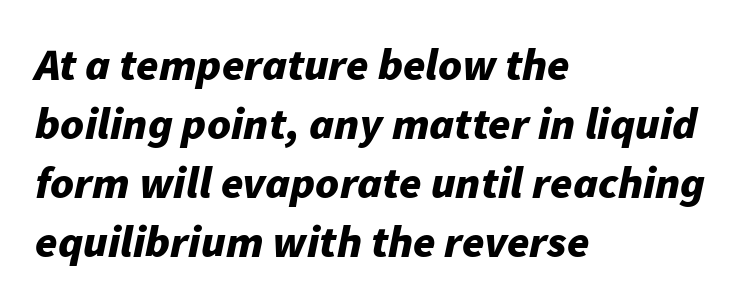
{"italic": "yes", "lean": "right", "slant_degrees": 11, "bold": "yes", "weight": "bold", "width": "normal", "stroke_contrast": "low", "x_height": "medium", "monospaced": "no", "underline": "no", "align": "left", "line_spacing": "normal", "line_spacing_ratio": 1.31, "letter_spacing": "normal", "letter_spacing_em": 0.0, "glyph_px": 45}
